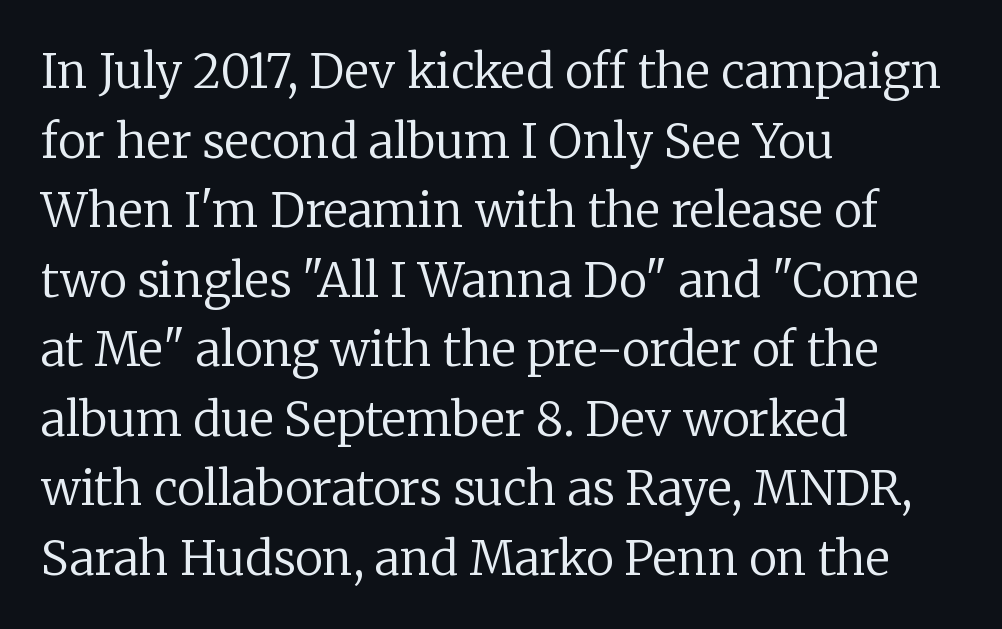
Q: Is the text bold? A: No.
Q: Is the text italic (slanted)? A: No, it is upright.
Q: Is the typeface a serif or a sans-serif typeface? A: Serif.
Q: Is the text underlined? A: No.
Q: How is the paragraph aligned? A: Left-aligned.
Q: Is the spacing between letters normal or unusually wide? A: Normal.
Q: Is the spacing between lines tight, normal or loose? A: Normal.
Q: Width (condensed, normal, or wide)? A: Normal.
Q: Stroke contrast? A: Low.
Q: x-height? A: Medium.
Q: Monospaced? A: No.
